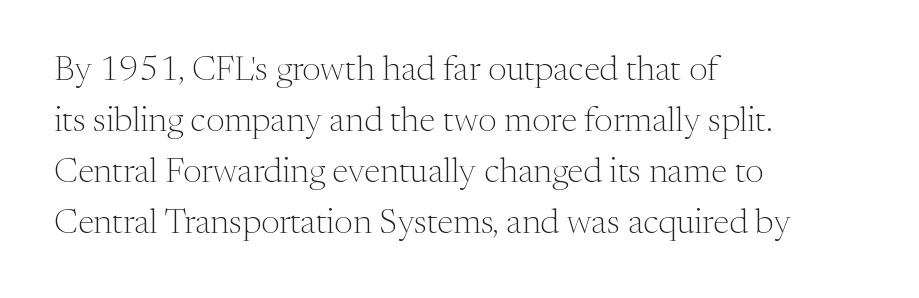
{"serif": "yes", "italic": "no", "bold": "no", "weight": "light", "width": "normal", "stroke_contrast": "medium", "x_height": "medium", "monospaced": "no", "underline": "no", "align": "left", "line_spacing": "normal", "line_spacing_ratio": 1.46, "letter_spacing": "normal", "letter_spacing_em": 0.0, "glyph_px": 35}
